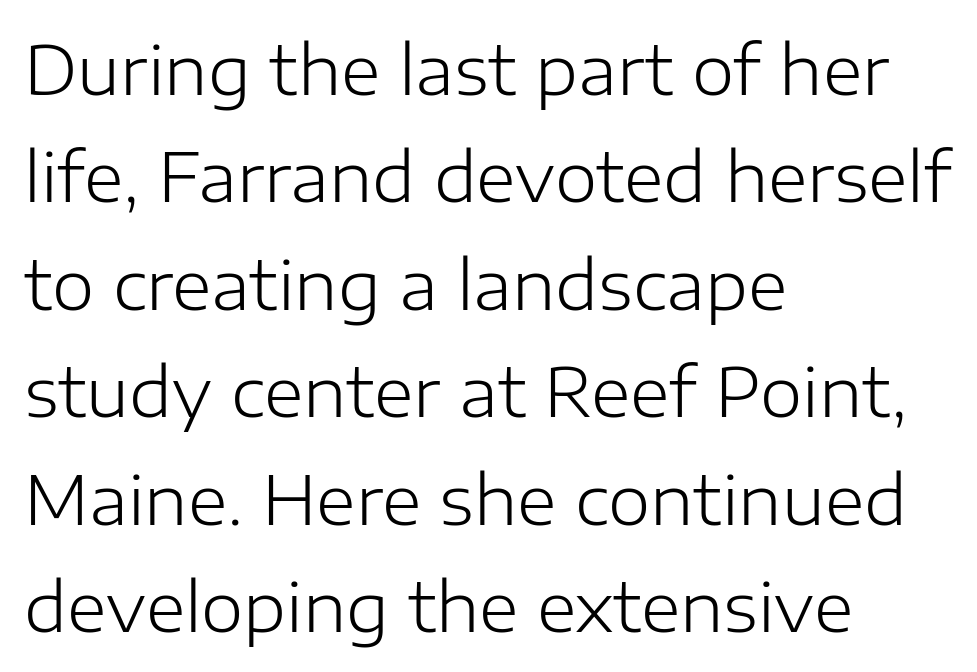
The image shows 68 px light sans-serif type, upright; set left-aligned, normal line spacing (1.58x), normal letter spacing, not underlined; low stroke contrast and a medium x-height.
